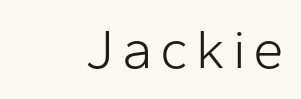
{"serif": "no", "italic": "no", "bold": "no", "weight": "light", "width": "normal", "stroke_contrast": "low", "x_height": "medium", "monospaced": "no", "underline": "no", "align": "right", "glyph_px": 55}
